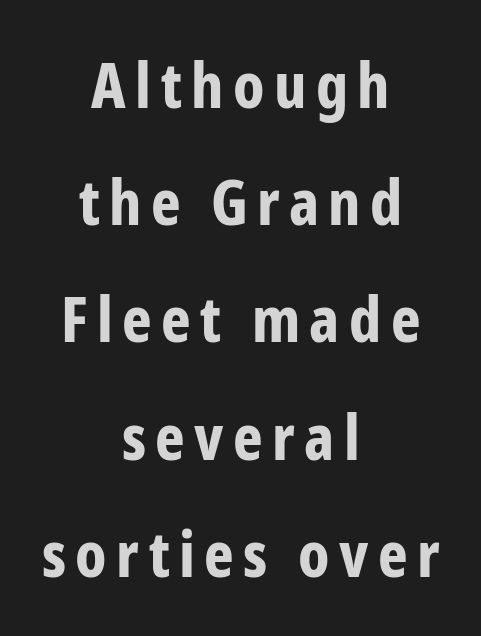
The image shows 63 px bold, condensed sans-serif type, upright; set centered, line spacing 1.86x, not underlined; low stroke contrast and a medium x-height.
